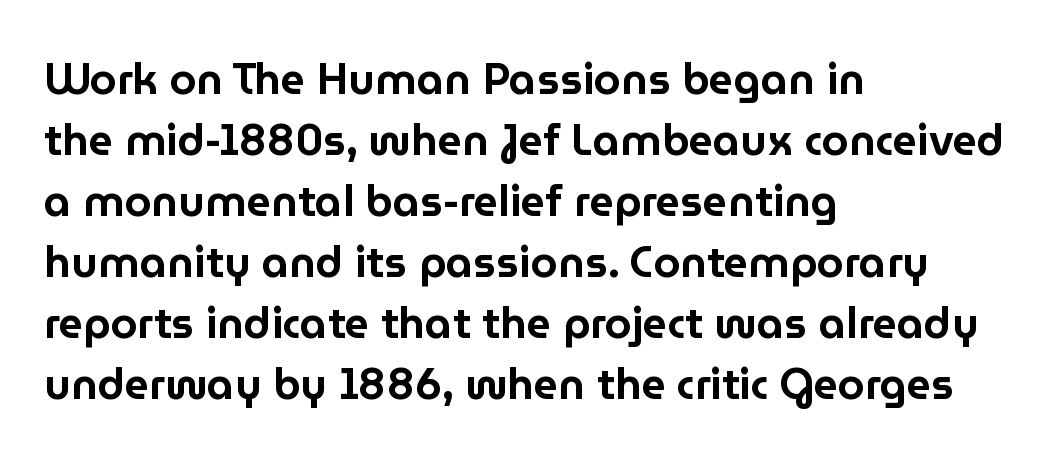
Which margin do the lines hug? The left one — the right edge is uneven. Notice how the stems are strictly vertical — no italics here. Note the varied advance widths — an 'i' is clearly narrower than an 'm'. Anything drawn beneath the words? Only blank space. Nope, no serifs anywhere on these letters.
